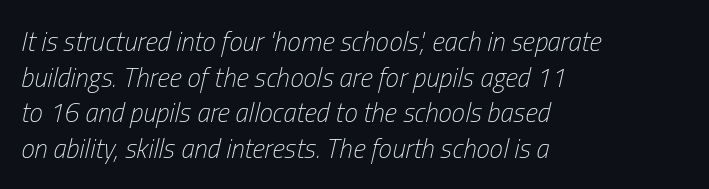
The image shows 27 px text type, italic (leaning right); set left-aligned, normal line spacing (1.32x), normal letter spacing, not underlined.
